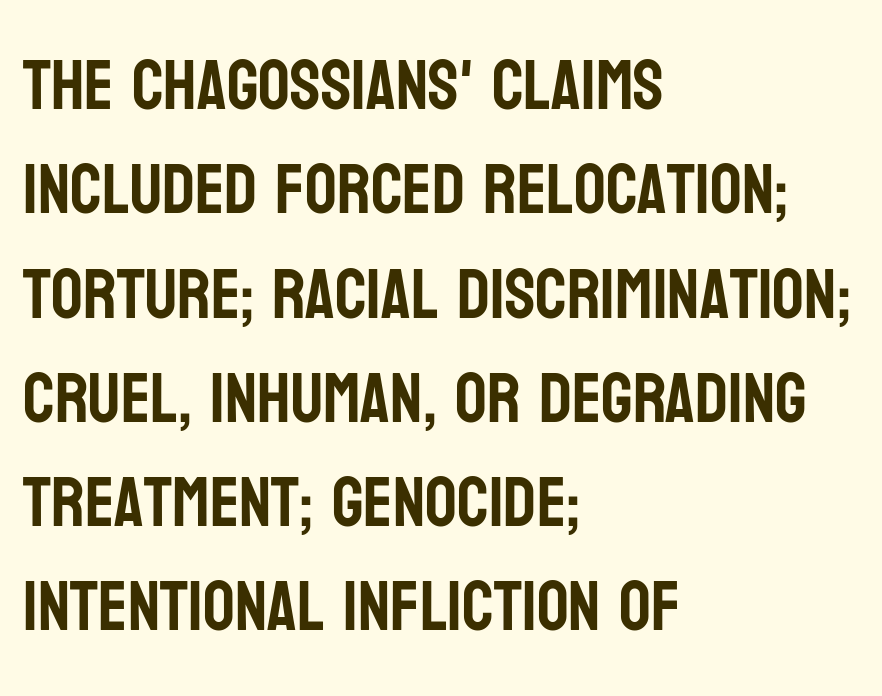
The image shows 70 px condensed sans-serif type, upright; set left-aligned, normal line spacing (1.49x), normal letter spacing, not underlined; low stroke contrast and a large x-height.
